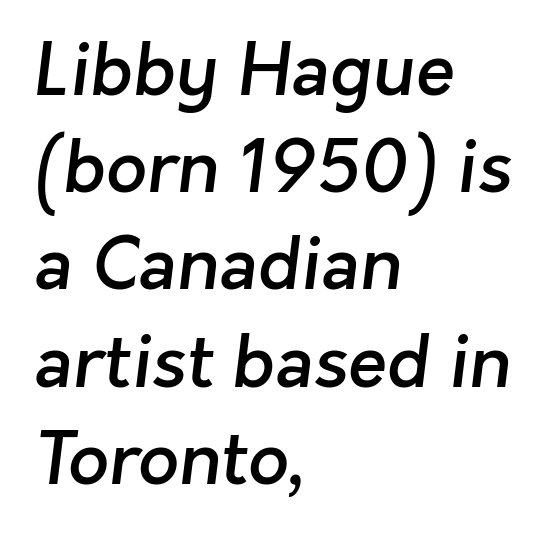
{"serif": "no", "bold": "semi", "weight": "semibold", "width": "normal", "stroke_contrast": "low", "x_height": "medium", "monospaced": "no", "underline": "no", "align": "left", "line_spacing": "normal", "line_spacing_ratio": 1.35, "letter_spacing": "normal", "letter_spacing_em": 0.0, "glyph_px": 72}
